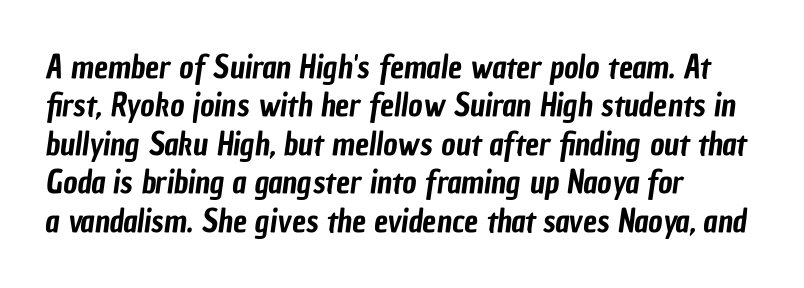
Q: Is the typeface a serif or a sans-serif typeface? A: Sans-serif.
Q: Is the text underlined? A: No.
Q: How is the paragraph aligned? A: Left-aligned.
Q: Is the spacing between letters normal or unusually wide? A: Normal.
Q: Width (condensed, normal, or wide)? A: Condensed.
Q: Stroke contrast? A: Low.
Q: x-height? A: Medium.
Q: Monospaced? A: No.
